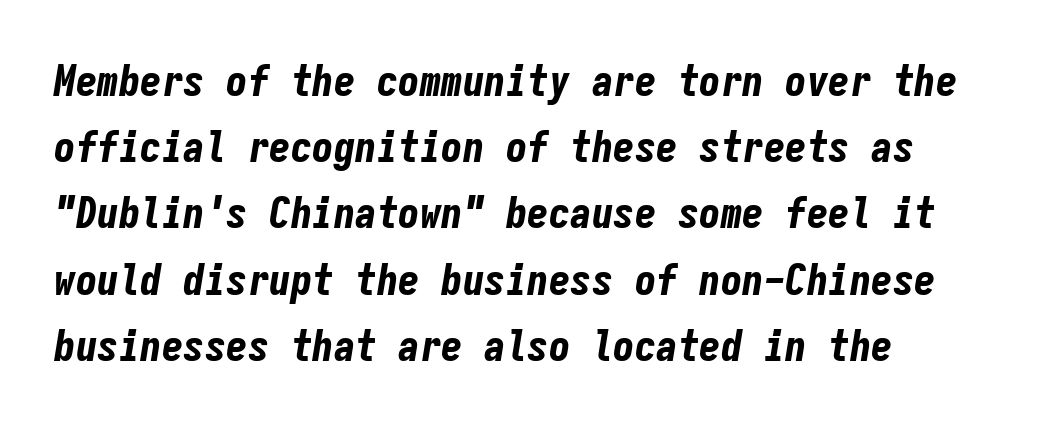
{"italic": "yes", "lean": "right", "slant_degrees": 9, "bold": "yes", "weight": "bold", "width": "condensed", "stroke_contrast": "low", "x_height": "medium", "monospaced": "yes", "underline": "no", "align": "left", "line_spacing": "normal", "line_spacing_ratio": 1.54, "letter_spacing": "normal", "letter_spacing_em": 0.0, "glyph_px": 43}
